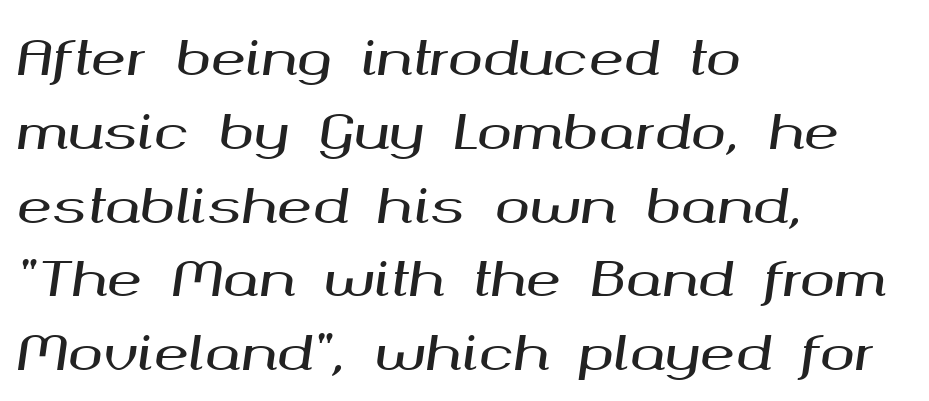
Q: Is the text italic (slanted)? A: Yes, it leans right by about 8 degrees.
Q: Is the text underlined? A: No.
Q: How is the paragraph aligned? A: Left-aligned.
Q: Is the spacing between letters normal or unusually wide? A: Normal.
Q: Is the spacing between lines tight, normal or loose? A: Normal.
Q: Width (condensed, normal, or wide)? A: Wide.
Q: Stroke contrast? A: Medium.
Q: x-height? A: Medium.
Q: Monospaced? A: No.
